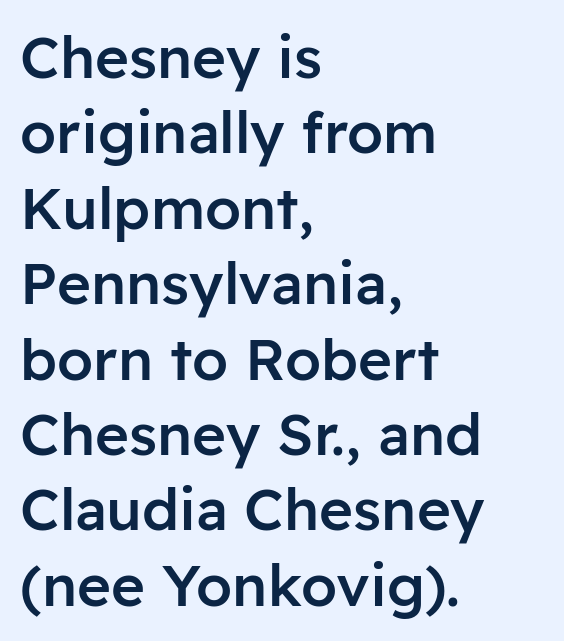
{"serif": "no", "italic": "no", "bold": "semi", "weight": "semibold", "width": "normal", "stroke_contrast": "low", "x_height": "medium", "monospaced": "no", "underline": "no", "align": "left", "line_spacing": "normal", "line_spacing_ratio": 1.3, "letter_spacing": "normal", "letter_spacing_em": 0.0, "glyph_px": 58}
